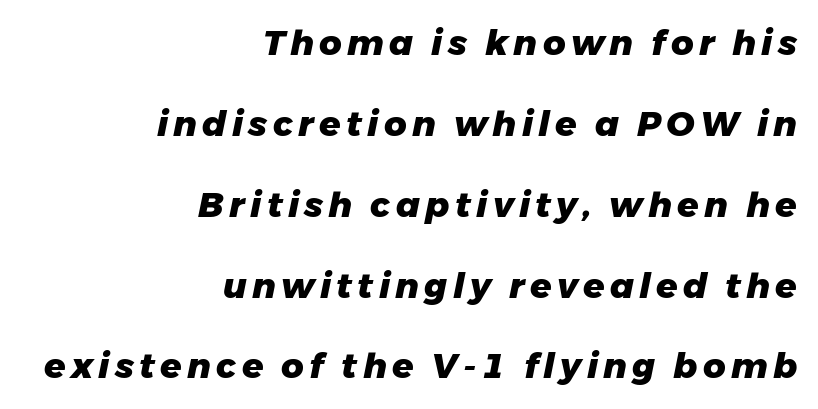
The image shows 35 px heavy type, italic (leaning right); set right-aligned, loose line spacing (2.31x), not underlined; low stroke contrast and a medium x-height.
